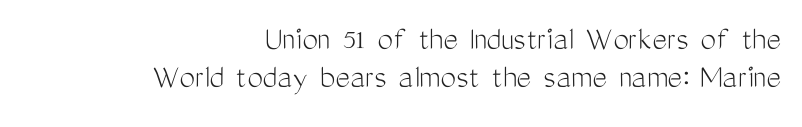
Varying glyph widths throughout — classic text-font behaviour. Interline gaps are noticeably narrow in this sample. Between one letter and the next there's only the usual sliver of space. Casual observation: everything's shoved over to the right. Unlike a traditional serif, this face leaves its strokes unadorned.
